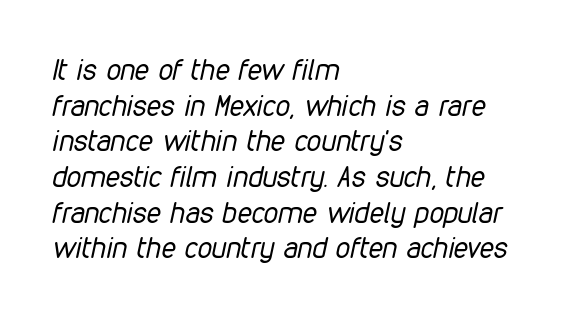
The image shows 29 px regular-weight, condensed type, italic (leaning right); set left-aligned, line spacing 1.23x, normal letter spacing, not underlined; low stroke contrast and a medium x-height.
